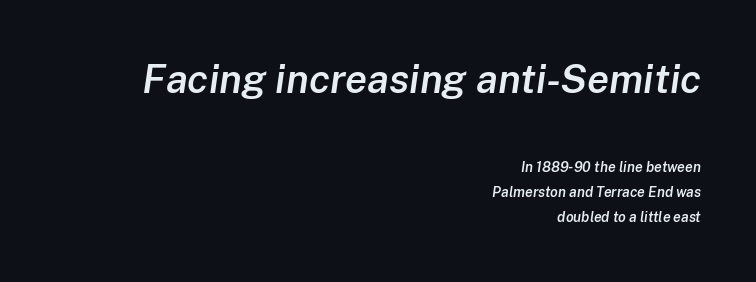
Q: Is the text bold? A: Semi-bold.
Q: Is the text italic (slanted)? A: Yes, it leans right by about 8 degrees.
Q: Is the text underlined? A: No.
Q: How is the paragraph aligned? A: Right-aligned.
Q: Is the spacing between letters normal or unusually wide? A: Normal.
Q: Which block of text is set in a larger size, the first (top) or the second (bottom)? A: The first (top) one.
Q: Width (condensed, normal, or wide)? A: Normal.
Q: Stroke contrast? A: Low.
Q: x-height? A: Medium.
Q: Monospaced? A: No.
